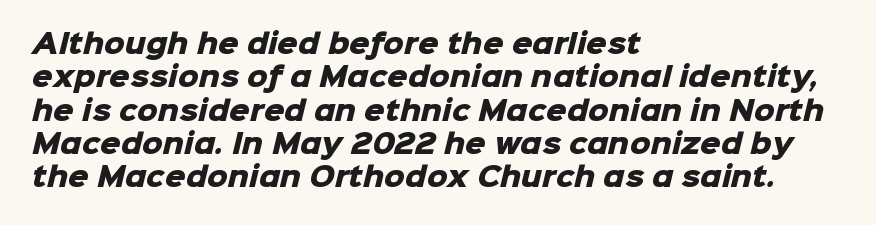
Q: Is the text bold? A: Yes.
Q: Is the text underlined? A: No.
Q: How is the paragraph aligned? A: Left-aligned.
Q: Is the spacing between letters normal or unusually wide? A: Normal.
Q: Is the spacing between lines tight, normal or loose? A: Normal.
